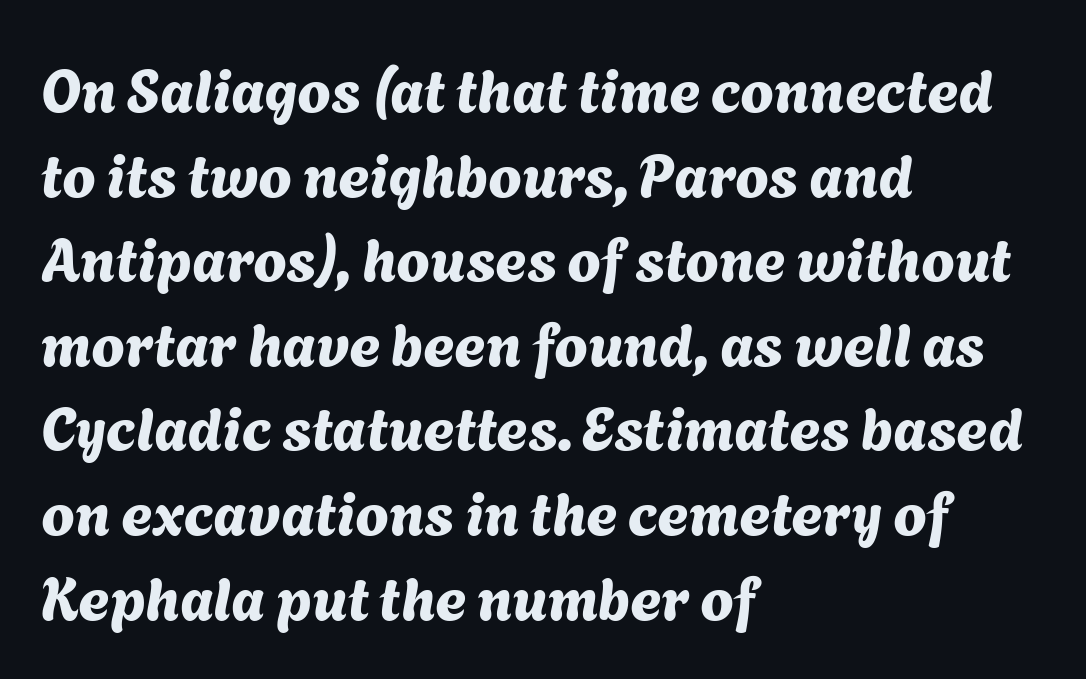
Q: Is the typeface a serif or a sans-serif typeface? A: Sans-serif.
Q: Is the text underlined? A: No.
Q: How is the paragraph aligned? A: Left-aligned.
Q: Is the spacing between letters normal or unusually wide? A: Normal.
Q: Is the spacing between lines tight, normal or loose? A: Normal.
Q: Width (condensed, normal, or wide)? A: Normal.
Q: Stroke contrast? A: Medium.
Q: x-height? A: Medium.
Q: Monospaced? A: No.
